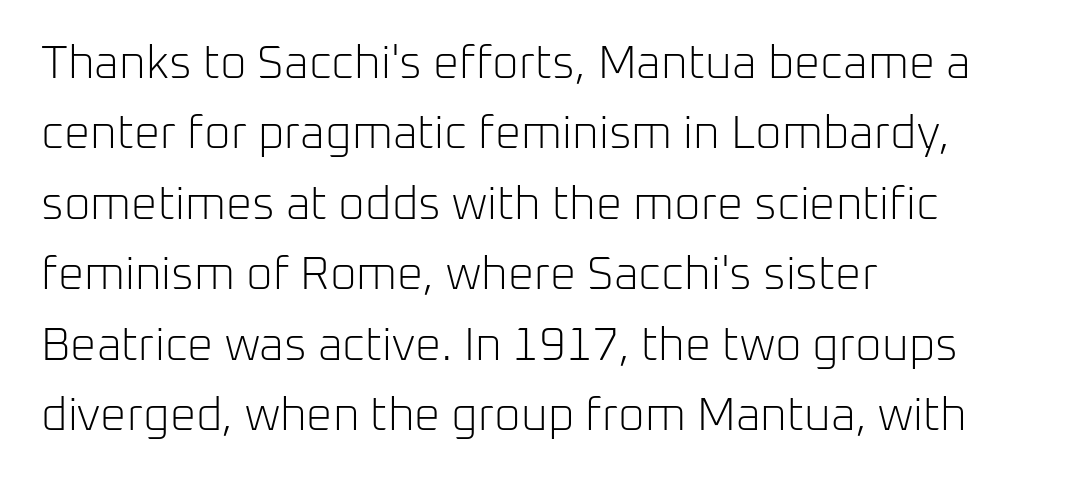
The image shows 46 px light sans-serif type, upright; set left-aligned, normal line spacing (1.53x), normal letter spacing, not underlined; low stroke contrast and a medium x-height.
